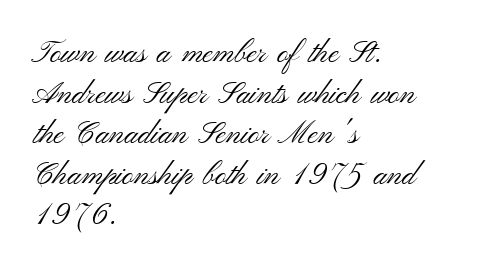
Check the space under the baseline: it is left empty. The font family rendered here belongs to the sans-serif group. A typesetter would call this proportional, since set widths differ per character. The cut favours lightness, reaching ordinary text weight at its darkest. The space between consecutive lines is moderate.
